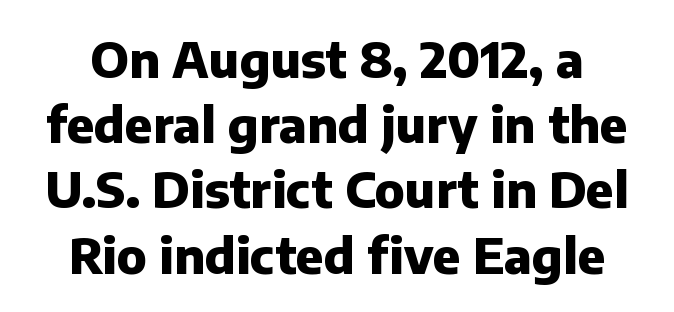
Do the letters lean? They stand straight. The face used here is proportionally spaced, like ordinary book or web type. The glyphs have the mass of a bold cut. The designer left line spacing at the default. Look at the tracking — it's just the regular setting, nothing added.
